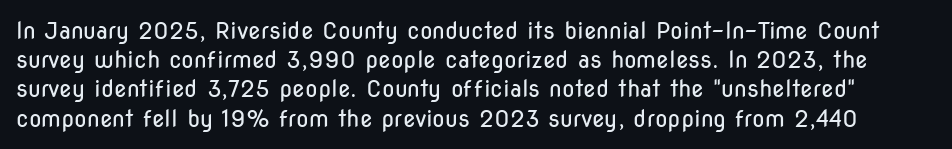
{"italic": "no", "bold": "no", "underline": "no", "line_spacing": "normal", "line_spacing_ratio": 1.27, "letter_spacing": "normal", "letter_spacing_em": 0.0, "glyph_px": 23}
